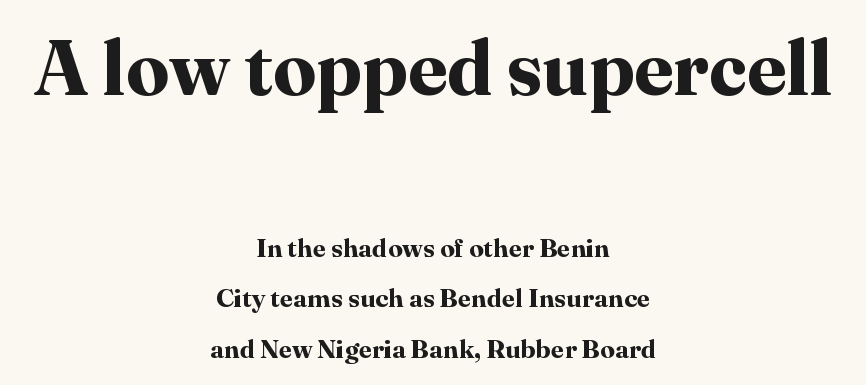
A great deal of white space separates one row of letters from the next. A typesetter would call this zero additional tracking. Heavy, bold letterforms. Check the space under the baseline: it is left empty. The rag falls on both sides of this text block equally. The passage shown is typed in a proportional face where columns would drift.
